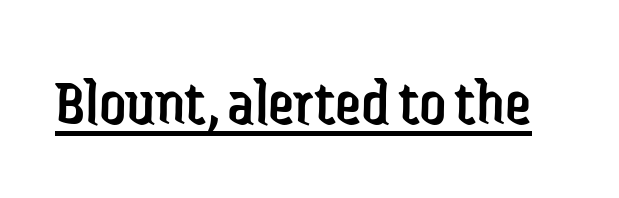
The rendering uses natural spacing where letterforms have individual widths. Each stroke keeps to a modest, everyday thickness or less. The face used here is rendered with its standard letterfit. A baseline rule has been typeset under these characters. If you drew a line through each stem, it would be perfectly vertical. Serifs: no, the terminals of the letterforms are clean.
